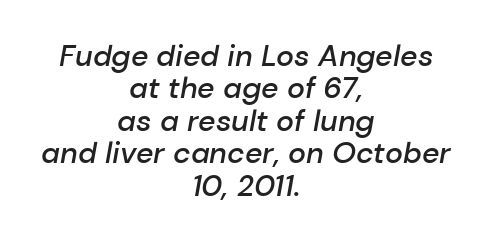
{"italic": "yes", "lean": "right", "slant_degrees": 10, "bold": "semi", "weight": "semibold", "width": "normal", "stroke_contrast": "low", "x_height": "medium", "monospaced": "no", "underline": "no", "align": "center", "line_spacing": "tight", "line_spacing_ratio": 1.08, "letter_spacing": "normal", "letter_spacing_em": 0.0, "glyph_px": 30}
